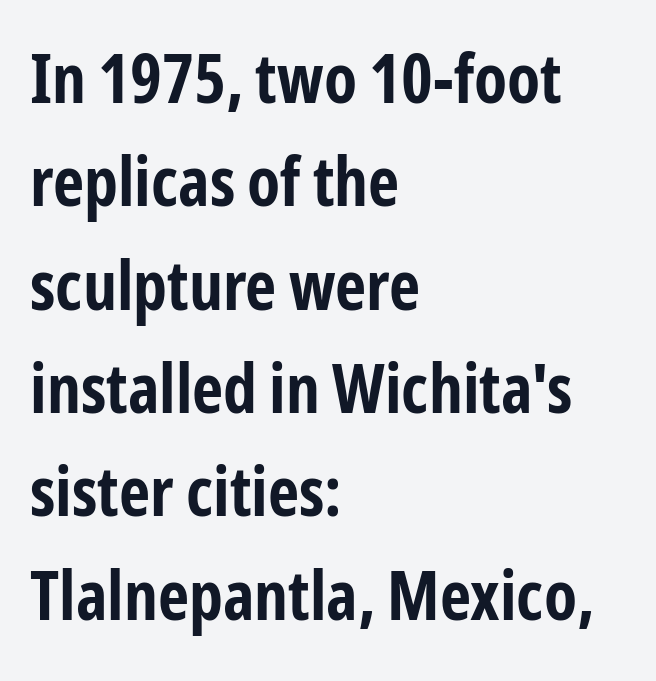
{"serif": "no", "italic": "no", "bold": "yes", "weight": "bold", "width": "condensed", "stroke_contrast": "low", "x_height": "medium", "monospaced": "no", "underline": "no", "align": "left", "line_spacing": "normal", "line_spacing_ratio": 1.52, "letter_spacing": "normal", "letter_spacing_em": 0.0, "glyph_px": 68}
